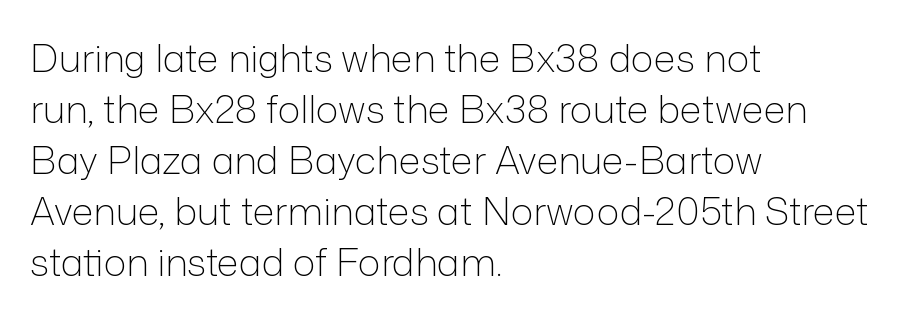
The image shows 38 px light sans-serif type, upright; set left-aligned, normal line spacing (1.34x), normal letter spacing, not underlined; low stroke contrast and a medium x-height.
